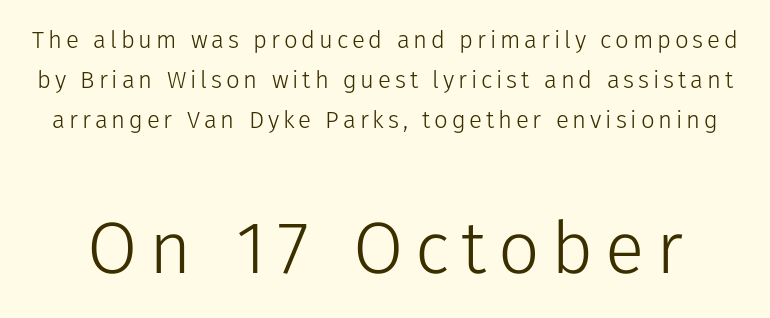
{"serif": "no", "italic": "no", "bold": "no", "weight": "light", "width": "normal", "stroke_contrast": "low", "x_height": "medium", "monospaced": "no", "underline": "no", "line_spacing": "normal", "line_spacing_ratio": 1.67, "larger_block": "second", "size_ratio": 3.04, "glyph_px": 73}
